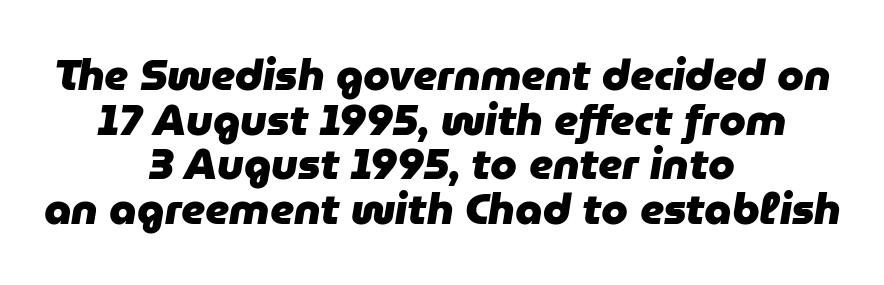
Q: Is the text bold? A: Yes.
Q: Is the text italic (slanted)? A: Yes, it leans right by about 9 degrees.
Q: Is the text underlined? A: No.
Q: How is the paragraph aligned? A: Centered.
Q: Is the spacing between letters normal or unusually wide? A: Normal.
Q: Is the spacing between lines tight, normal or loose? A: Tight.
Q: Width (condensed, normal, or wide)? A: Normal.
Q: Stroke contrast? A: Low.
Q: x-height? A: Medium.
Q: Monospaced? A: No.
